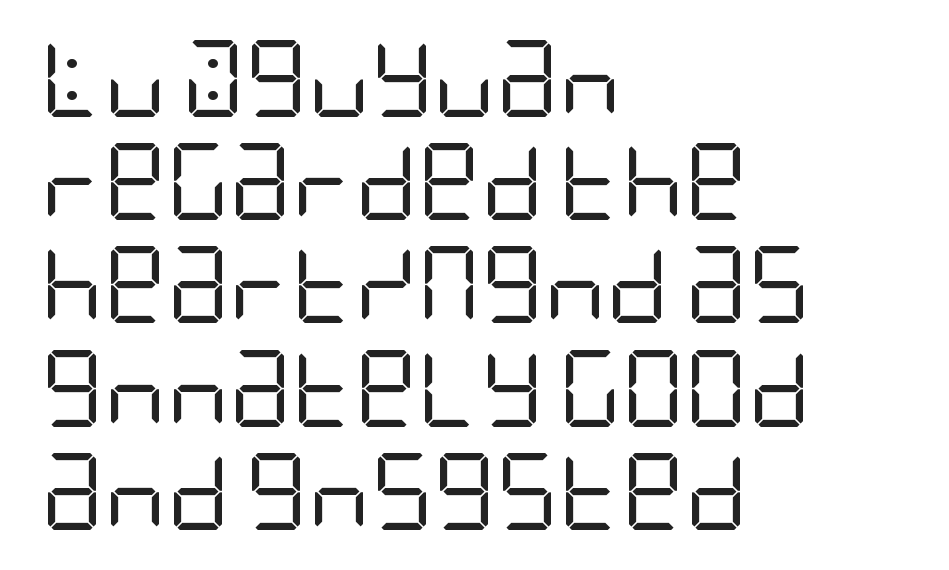
The image shows 77 px regular-weight, condensed sans-serif type, upright; set left-aligned, normal line spacing (1.34x), normal letter spacing, not underlined; low stroke contrast and a large x-height.
